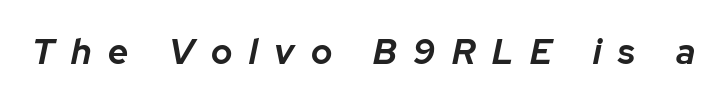
Weight: bold. Honestly, there is no underline to notice here at all. The axis of the letterforms is tilted away from vertical. Look at the tracking — it's clearly loosened, letters drifting apart.
